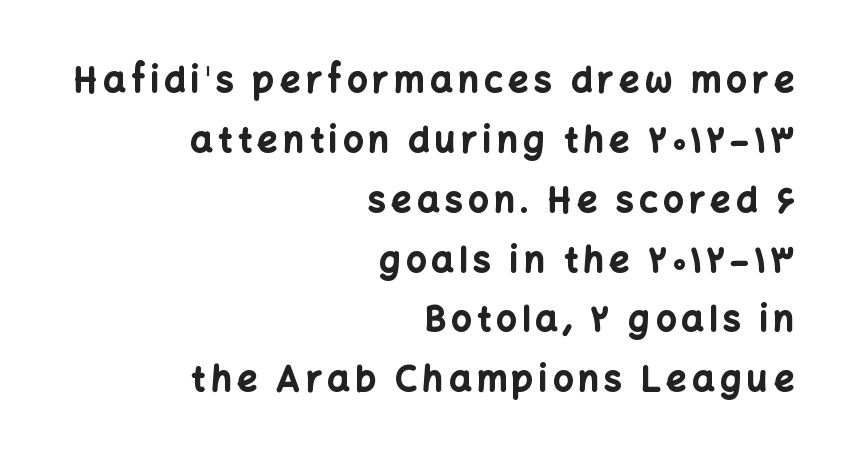
{"serif": "no", "italic": "no", "bold": "yes", "weight": "bold", "width": "normal", "stroke_contrast": "low", "x_height": "medium", "monospaced": "no", "underline": "no", "align": "right", "line_spacing_ratio": 1.71, "glyph_px": 35}
